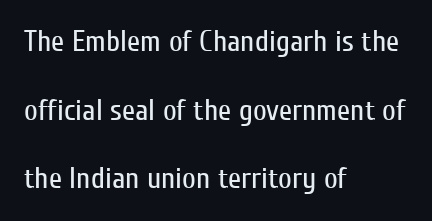
Each stroke keeps to a modest, everyday thickness or less. Caption: standard tracking, unaltered. Every stem runs plumb, perpendicular to the baseline. This rendering employs a face without finishing strokes, i.e., a sans-serif. The vertical gap from one line to the next is large. The specimen omits any rule beneath the text block's lines.
